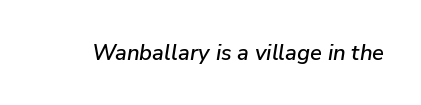
{"italic": "yes", "lean": "right", "slant_degrees": 9, "underline": "no", "letter_spacing": "normal", "letter_spacing_em": 0.0, "glyph_px": 22}
